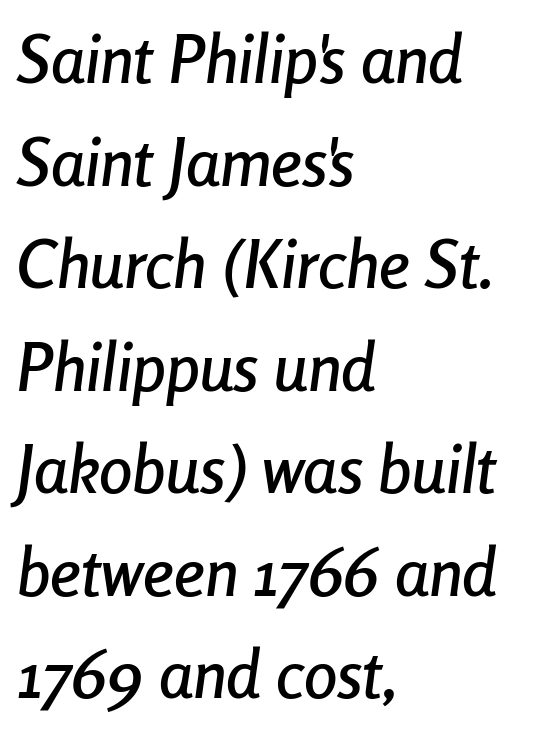
Q: Is the text italic (slanted)? A: Yes, it leans right by about 8 degrees.
Q: Is the text underlined? A: No.
Q: How is the paragraph aligned? A: Left-aligned.
Q: Is the spacing between letters normal or unusually wide? A: Normal.
Q: Is the spacing between lines tight, normal or loose? A: Normal.
Q: Width (condensed, normal, or wide)? A: Condensed.
Q: Stroke contrast? A: Low.
Q: x-height? A: Medium.
Q: Monospaced? A: No.
